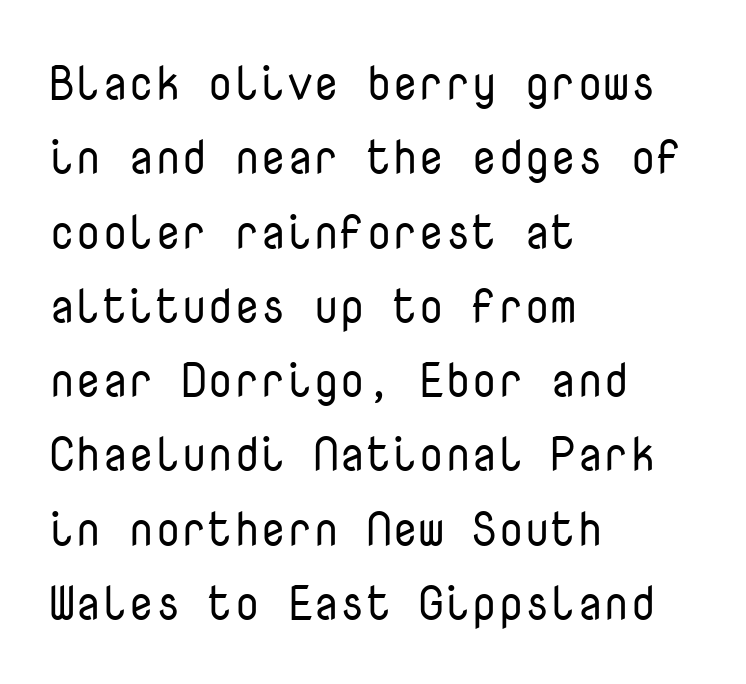
Q: Is the text bold? A: No.
Q: Is the text italic (slanted)? A: No, it is upright.
Q: Is the typeface a serif or a sans-serif typeface? A: Sans-serif.
Q: Is the text underlined? A: No.
Q: How is the paragraph aligned? A: Left-aligned.
Q: Is the spacing between letters normal or unusually wide? A: Normal.
Q: Is the spacing between lines tight, normal or loose? A: Normal.
Q: Width (condensed, normal, or wide)? A: Normal.
Q: Stroke contrast? A: Low.
Q: x-height? A: Medium.
Q: Monospaced? A: Yes.
